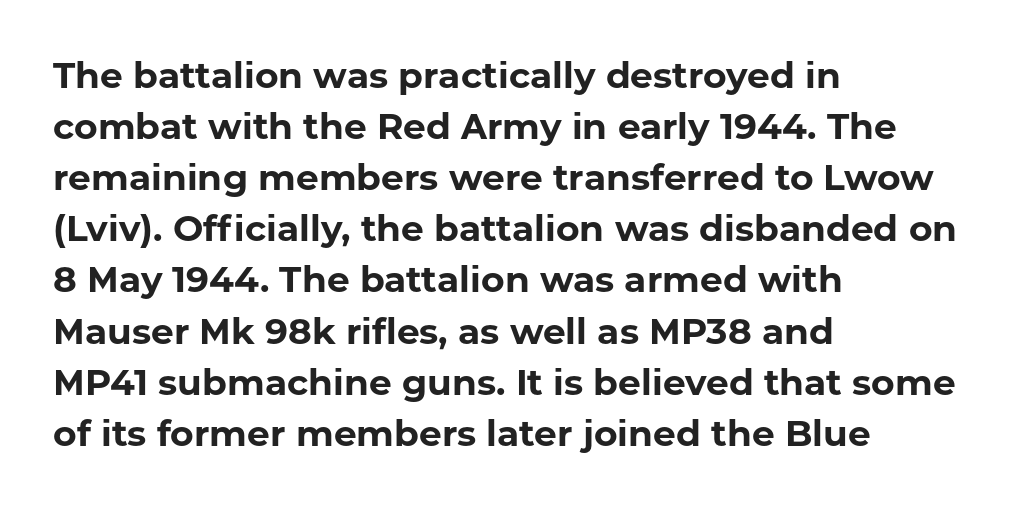
The image shows 36 px bold sans-serif type, upright; set left-aligned, normal line spacing (1.42x), normal letter spacing, not underlined; low stroke contrast and a medium x-height.
